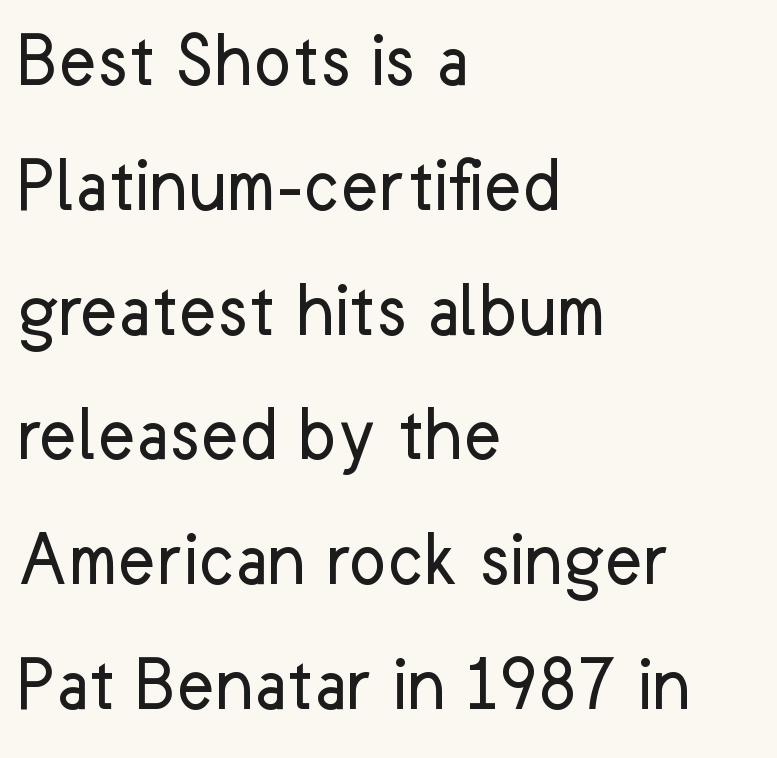
The image shows 80 px regular-weight sans-serif type, upright; set left-aligned, normal line spacing (1.56x), normal letter spacing, not underlined; low stroke contrast and a medium x-height.
